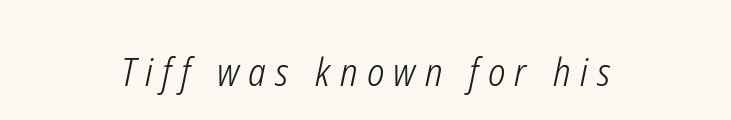
The image shows 38 px light, condensed type, italic (leaning right); set unusually wide letter spacing (+0.25 em), not underlined; low stroke contrast and a medium x-height.
